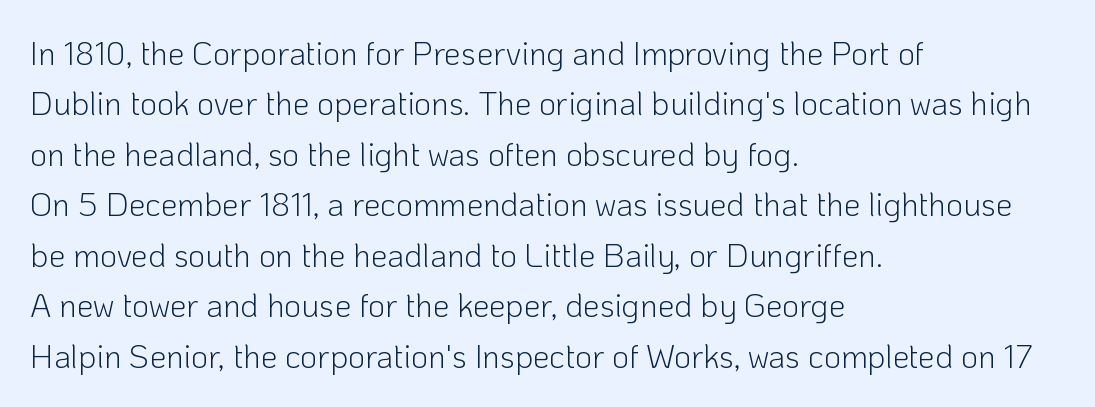
Q: Is the text bold? A: No.
Q: Is the text italic (slanted)? A: No, it is upright.
Q: Is the typeface a serif or a sans-serif typeface? A: Sans-serif.
Q: Is the text underlined? A: No.
Q: How is the paragraph aligned? A: Left-aligned.
Q: Is the spacing between letters normal or unusually wide? A: Normal.
Q: Is the spacing between lines tight, normal or loose? A: Normal.
Q: Width (condensed, normal, or wide)? A: Normal.
Q: Stroke contrast? A: Low.
Q: x-height? A: Medium.
Q: Monospaced? A: No.
